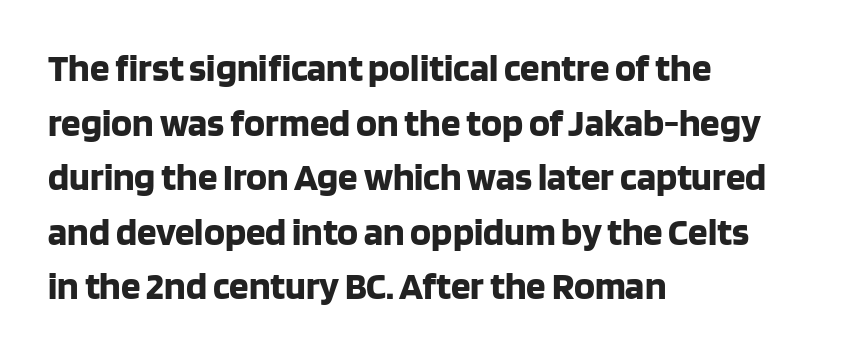
{"serif": "no", "italic": "no", "bold": "yes", "weight": "bold", "width": "normal", "stroke_contrast": "low", "x_height": "large", "monospaced": "no", "underline": "no", "align": "left", "line_spacing": "normal", "line_spacing_ratio": 1.4, "letter_spacing": "normal", "letter_spacing_em": 0.0, "glyph_px": 39}
